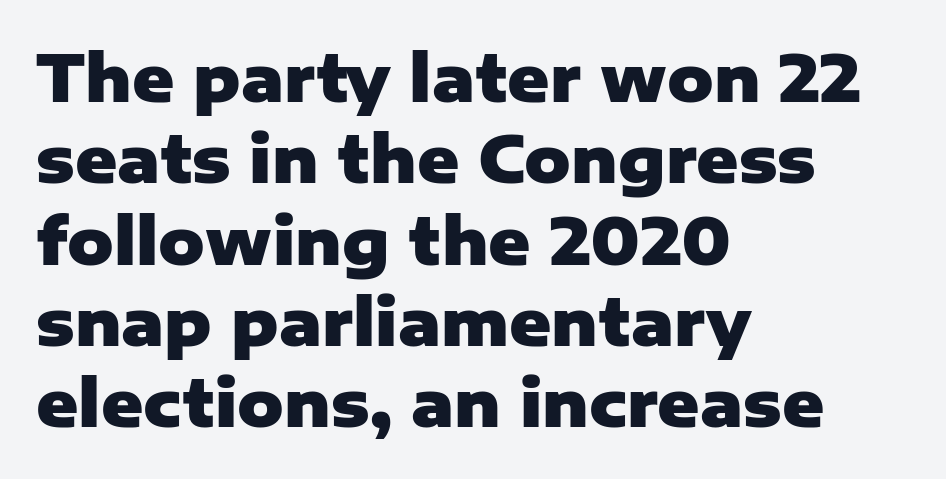
Q: Is the text bold? A: Yes.
Q: Is the text italic (slanted)? A: No, it is upright.
Q: Is the typeface a serif or a sans-serif typeface? A: Sans-serif.
Q: Is the text underlined? A: No.
Q: How is the paragraph aligned? A: Left-aligned.
Q: Is the spacing between letters normal or unusually wide? A: Normal.
Q: Is the spacing between lines tight, normal or loose? A: Normal.
Q: Width (condensed, normal, or wide)? A: Normal.
Q: Stroke contrast? A: Low.
Q: x-height? A: Medium.
Q: Monospaced? A: No.
